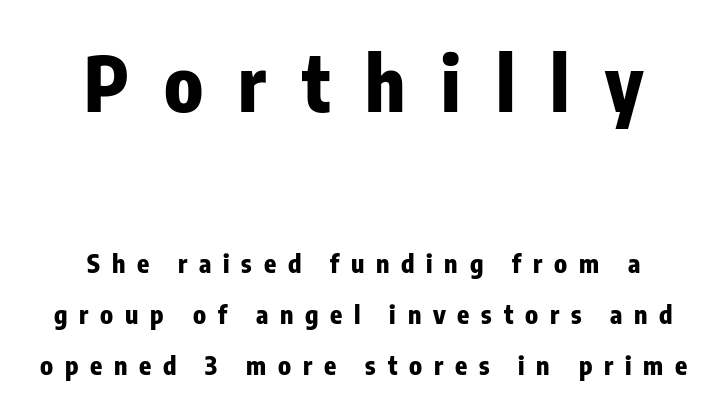
The image shows 75 px heavy, condensed sans-serif type, upright; set centered, loose line spacing (2.04x), unusually wide letter spacing (+0.47 em), not underlined; the first (top) block is 3.0x larger; low stroke contrast and a medium x-height.
